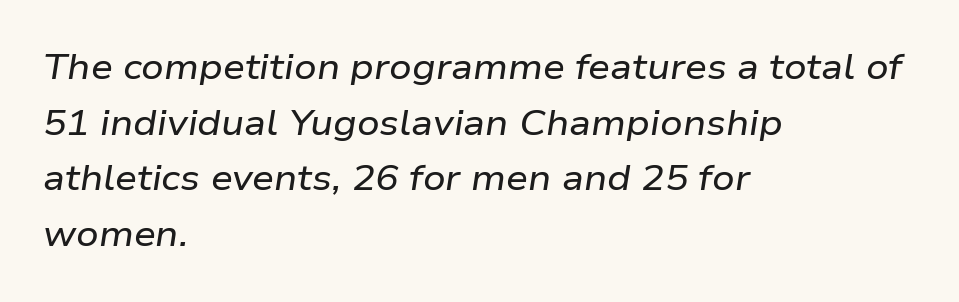
The image shows 35 px wide type, italic (leaning right); set left-aligned, normal line spacing (1.59x), normal letter spacing, not underlined; low stroke contrast and a medium x-height.
